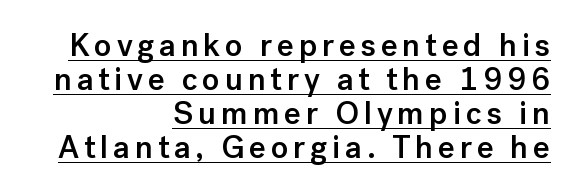
{"serif": "no", "italic": "no", "bold": "semi", "weight": "semibold", "width": "normal", "stroke_contrast": "low", "x_height": "medium", "monospaced": "no", "underline": "yes", "align": "right", "line_spacing": "tight", "line_spacing_ratio": 1.06, "glyph_px": 32}
